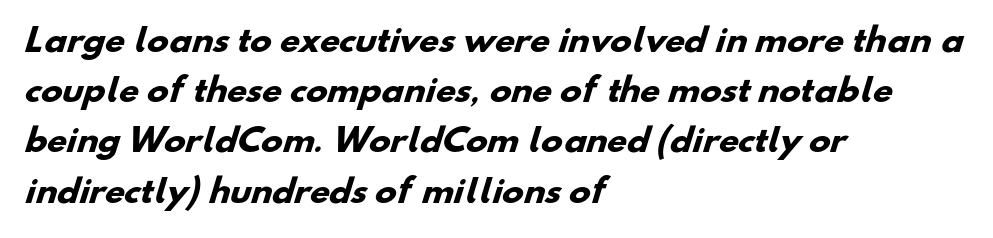
The image shows 32 px heavy sans-serif type; set left-aligned, normal line spacing (1.57x), normal letter spacing, not underlined; low stroke contrast and a small x-height.
